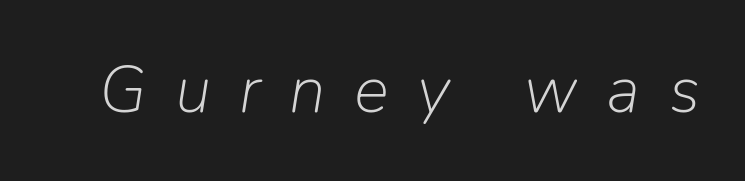
{"italic": "yes", "lean": "right", "slant_degrees": 9, "bold": "no", "weight": "light", "width": "normal", "stroke_contrast": "low", "x_height": "medium", "monospaced": "no", "underline": "no", "letter_spacing": "wide", "letter_spacing_em": 0.43, "glyph_px": 66}
